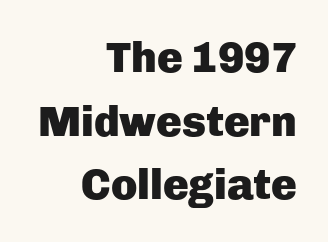
Q: Is the text bold? A: Yes.
Q: Is the text italic (slanted)? A: No, it is upright.
Q: Is the typeface a serif or a sans-serif typeface? A: Sans-serif.
Q: Is the text underlined? A: No.
Q: How is the paragraph aligned? A: Right-aligned.
Q: Is the spacing between letters normal or unusually wide? A: Normal.
Q: Is the spacing between lines tight, normal or loose? A: Normal.
Q: Width (condensed, normal, or wide)? A: Normal.
Q: Stroke contrast? A: Low.
Q: x-height? A: Medium.
Q: Monospaced? A: No.
